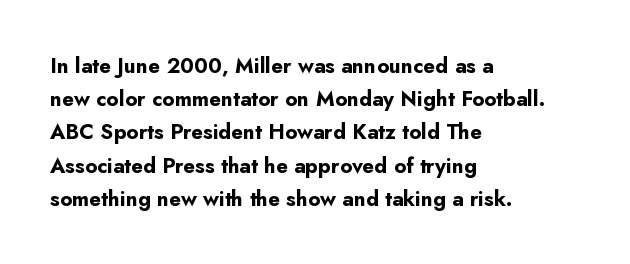
Q: Is the text bold? A: Yes.
Q: Is the text italic (slanted)? A: No, it is upright.
Q: Is the text underlined? A: No.
Q: How is the paragraph aligned? A: Left-aligned.
Q: Is the spacing between letters normal or unusually wide? A: Normal.
Q: Is the spacing between lines tight, normal or loose? A: Normal.
